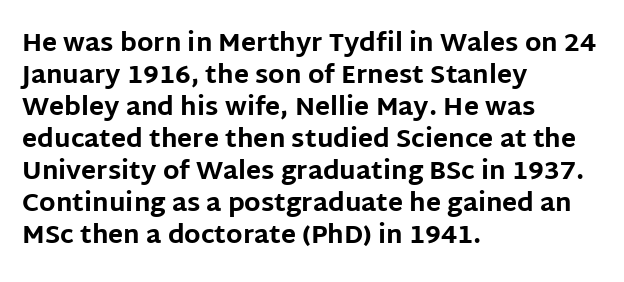
The typesetter chose a ragged-right arrangement here. The line texture is even and compact thanks to regular tracking. Summary of weight: heavy, a full bold. Vertically, the passage feels balanced, rows spaced as you'd expect. In terms of posture, this sample is upright.
